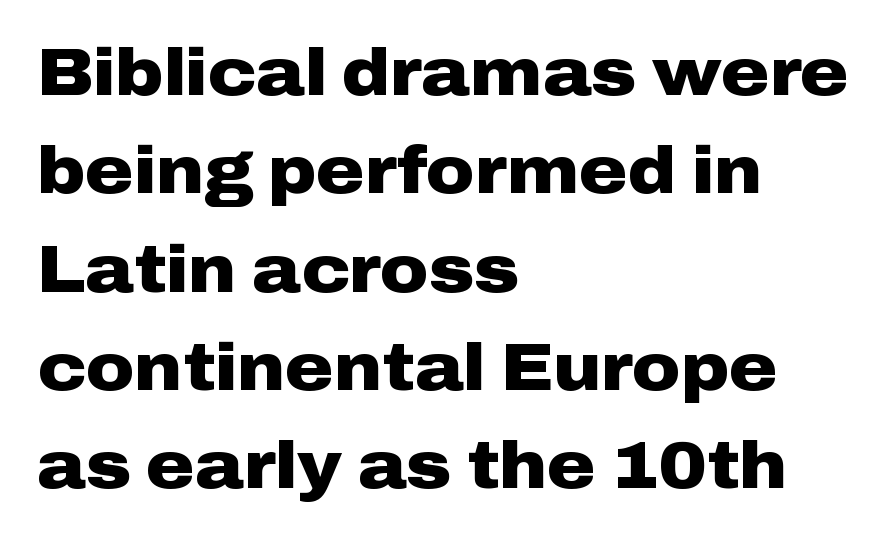
The image shows 66 px heavy, wide sans-serif type, upright; set left-aligned, normal line spacing (1.49x), normal letter spacing, not underlined; low stroke contrast and a medium x-height.
